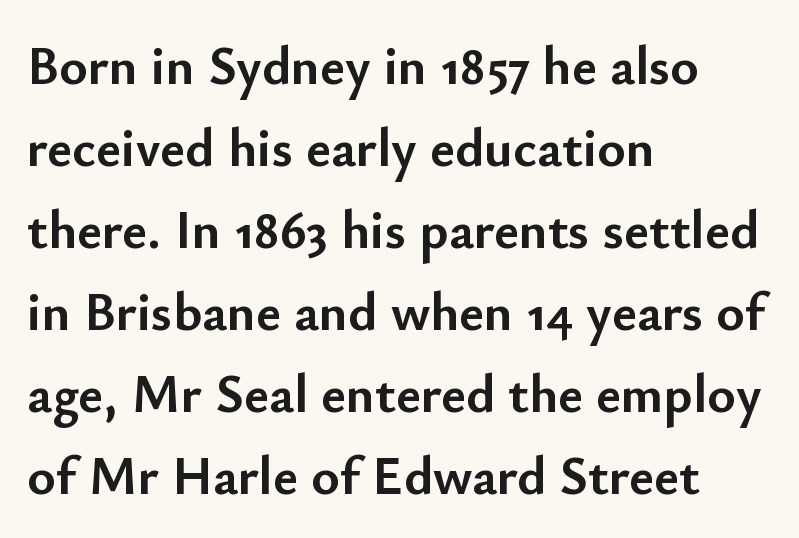
{"serif": "no", "italic": "no", "bold": "yes", "weight": "semibold", "width": "normal", "stroke_contrast": "low", "x_height": "small", "monospaced": "no", "underline": "no", "align": "left", "line_spacing": "normal", "line_spacing_ratio": 1.52, "letter_spacing": "normal", "letter_spacing_em": 0.0, "glyph_px": 54}
